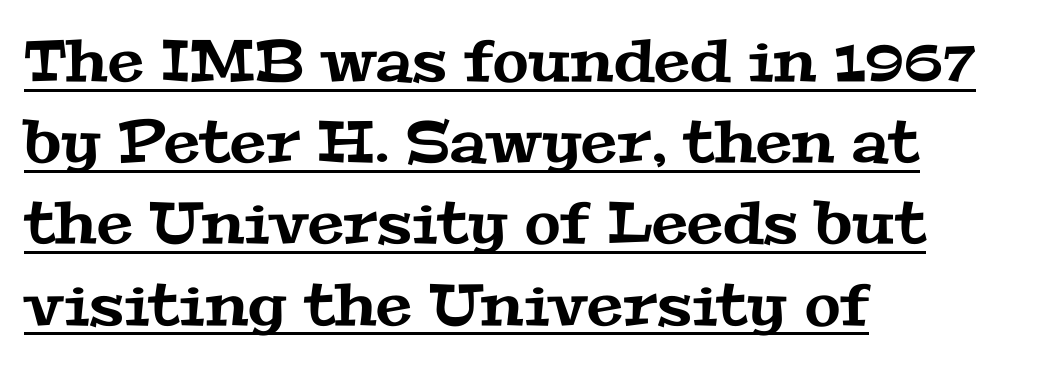
The image shows 58 px wide serif type; set left-aligned, normal line spacing (1.4x), normal letter spacing, underlined; medium stroke contrast and a medium x-height.
